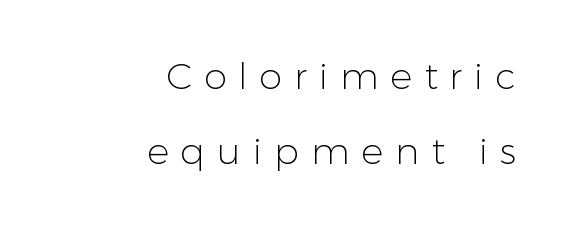
{"serif": "no", "italic": "no", "bold": "no", "weight": "light", "width": "normal", "stroke_contrast": "low", "x_height": "medium", "monospaced": "no", "underline": "no", "align": "right", "line_spacing": "loose", "line_spacing_ratio": 2.04, "letter_spacing": "wide", "letter_spacing_em": 0.32, "glyph_px": 37}
